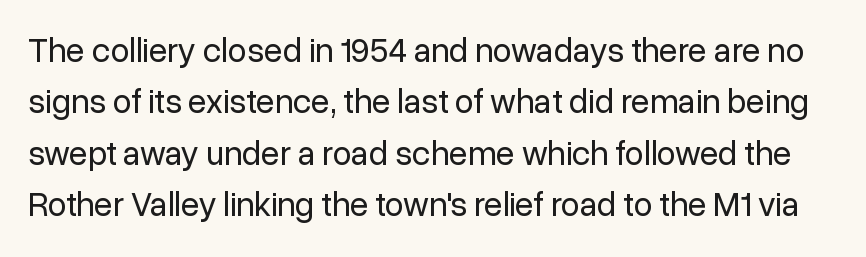
The image shows 34 px regular-weight sans-serif type, upright; set normal line spacing (1.51x), normal letter spacing, not underlined; low stroke contrast and a medium x-height.
